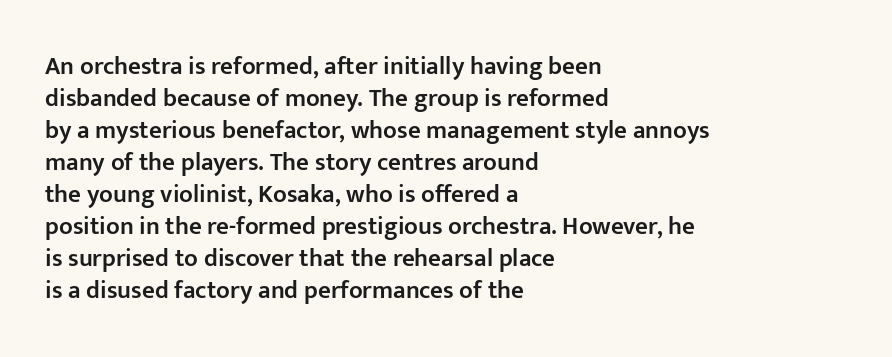
Tracking value appears to be zero — textbook default spacing. Weight check: semibold — heavier than regular, not quite bold. Line starts are locked; line ends wander. How would I describe the line gaps? Plain and ordinary. The gap between lines stays unmarked. Posture: straight, roman, zero tilt.
